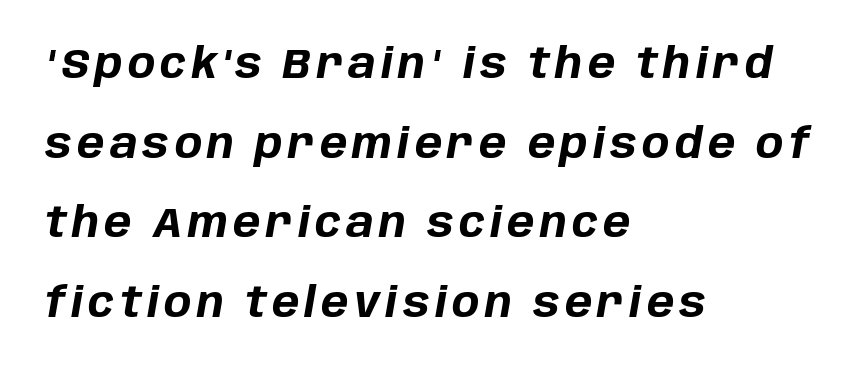
The image shows 41 px bold type, italic (leaning right); set left-aligned, loose line spacing (1.94x), not underlined; low stroke contrast and a large x-height.
